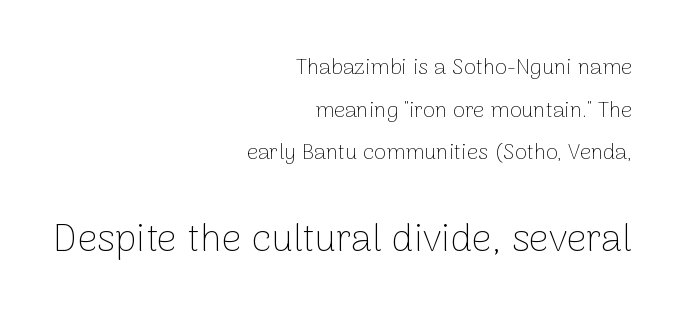
{"serif": "no", "italic": "no", "bold": "no", "weight": "thin", "width": "normal", "stroke_contrast": "low", "x_height": "medium", "monospaced": "no", "underline": "no", "align": "right", "line_spacing": "loose", "line_spacing_ratio": 1.94, "letter_spacing": "normal", "letter_spacing_em": 0.0, "larger_block": "second", "size_ratio": 1.77, "glyph_px": 39}
